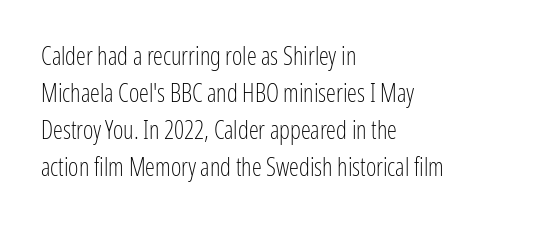
A typesetter would call this leading conventional body-copy spacing. Descender tails drop into unmarked territory. Visually the block forms a straight wall on the left and a jagged coastline on the right. Do the letters lean? They stand straight.
